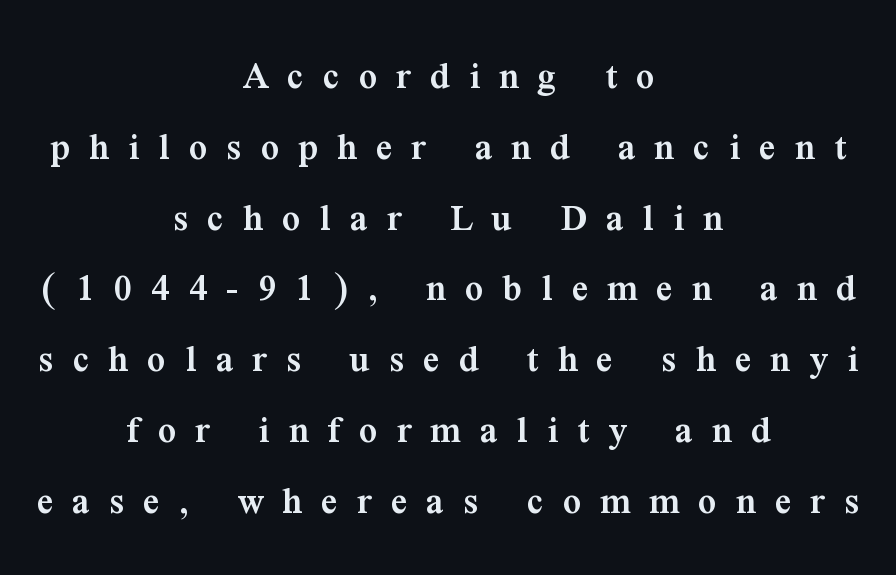
The lettering holds an erect, upright posture throughout. Both edges are ragged and mirror each other, which tells us the setting is centered. How are the letters spaced? Widely, with obvious added tracking. This sample uses a serif face. The passage shown is semibold, sitting just below true bold. Check the space under the baseline: it is left empty.
